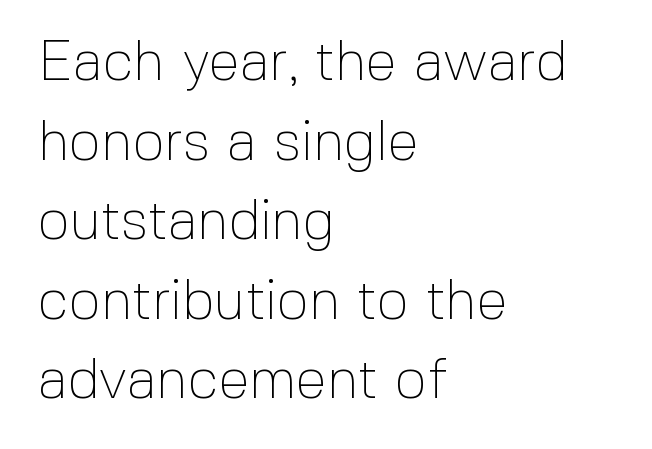
The gap between lines stays unmarked. The letterforms sit at book weight or below. Line spacing here is normal. Nothing unusual about the tracking: characters are spaced as the font intends.
